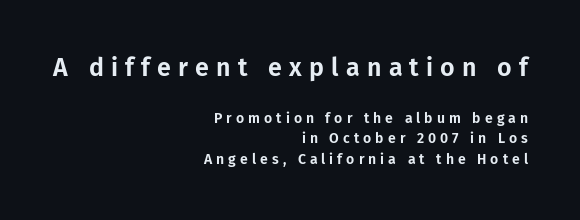
{"italic": "no", "underline": "no", "align": "right", "line_spacing": "normal", "line_spacing_ratio": 1.47, "letter_spacing": "wide", "letter_spacing_em": 0.29, "larger_block": "first", "size_ratio": 1.79, "glyph_px": 25}
